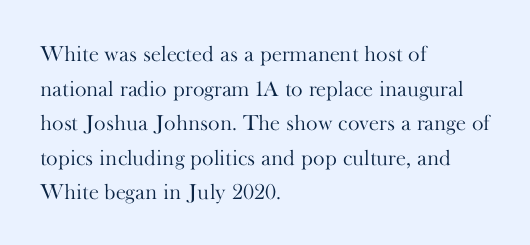
The image shows 22 px text type, upright; set left-aligned, normal line spacing (1.57x), normal letter spacing, not underlined.
